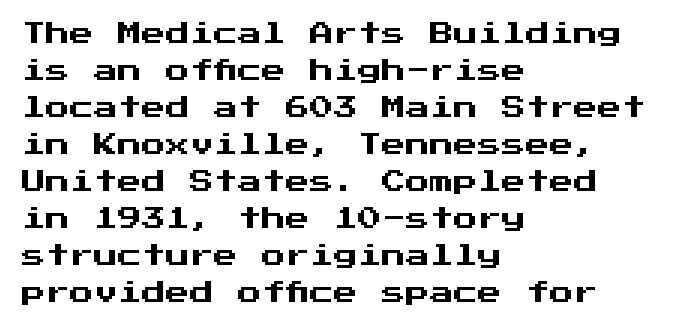
This is roman type, the default non-slanted kind. The lines in this sample share a left origin and differ only in where they stop. Glance below the letters and you will spot only blank space. The line-height multiplier appears to be the usual default. No extra tracking has been applied to these lines.
